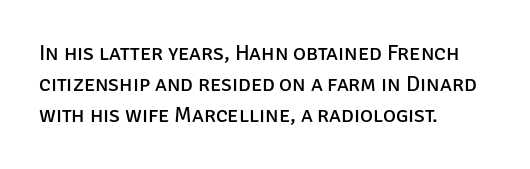
The image shows 22 px text type, upright; set left-aligned, normal line spacing (1.41x), normal letter spacing, not underlined.
